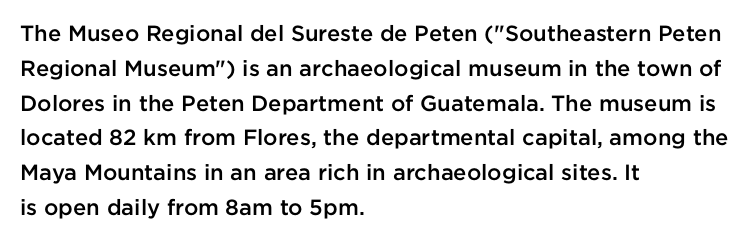
The image shows 22 px text type, upright; set left-aligned, normal line spacing (1.58x), normal letter spacing, not underlined.
